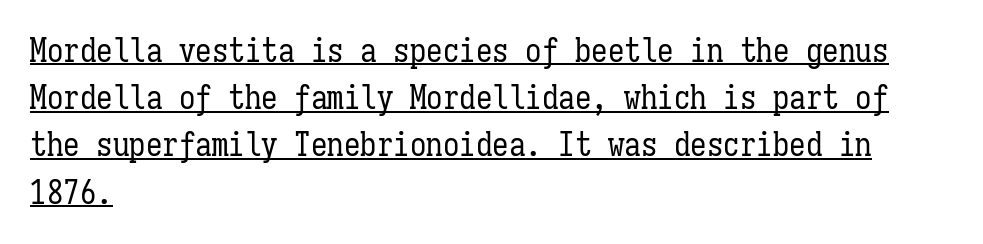
Q: Is the text bold? A: No.
Q: Is the text italic (slanted)? A: No, it is upright.
Q: Is the text underlined? A: Yes.
Q: How is the paragraph aligned? A: Left-aligned.
Q: Is the spacing between letters normal or unusually wide? A: Normal.
Q: Is the spacing between lines tight, normal or loose? A: Normal.
Q: Width (condensed, normal, or wide)? A: Condensed.
Q: Stroke contrast? A: Low.
Q: x-height? A: Medium.
Q: Monospaced? A: Yes.
